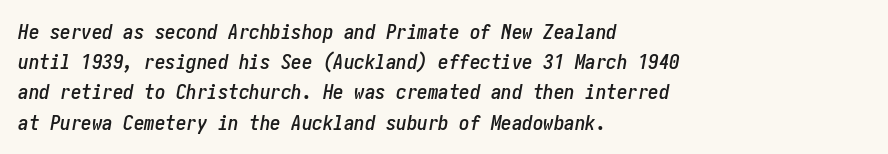
The image shows 21 px text type, italic (leaning right); set left-aligned, normal line spacing (1.44x), normal letter spacing, not underlined.
